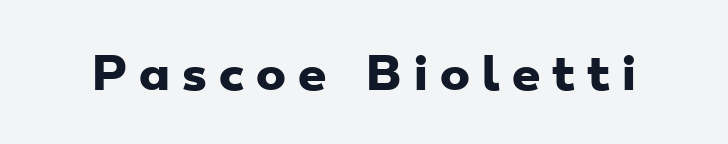
Q: Is the text bold? A: Yes.
Q: Is the typeface a serif or a sans-serif typeface? A: Sans-serif.
Q: Is the text underlined? A: No.
Q: Is the spacing between letters normal or unusually wide? A: Unusually wide.
Q: Width (condensed, normal, or wide)? A: Wide.
Q: Stroke contrast? A: Low.
Q: x-height? A: Small.
Q: Monospaced? A: No.
